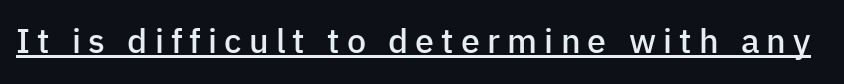
The image shows 34 px semibold sans-serif type, upright; set unusually wide letter spacing (+0.21 em), underlined; low stroke contrast and a medium x-height.
